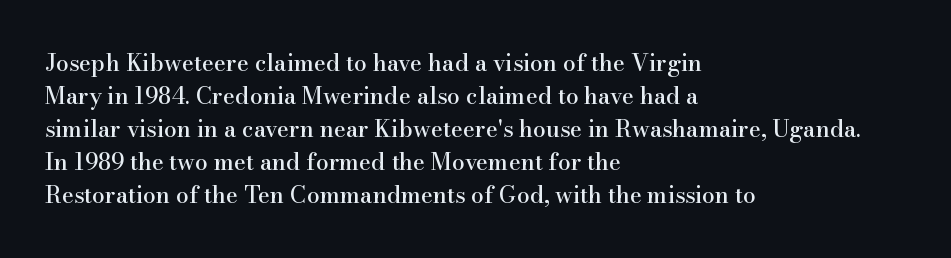
Q: Is the text italic (slanted)? A: No, it is upright.
Q: Is the text underlined? A: No.
Q: How is the paragraph aligned? A: Left-aligned.
Q: Is the spacing between letters normal or unusually wide? A: Normal.
Q: Is the spacing between lines tight, normal or loose? A: Normal.
